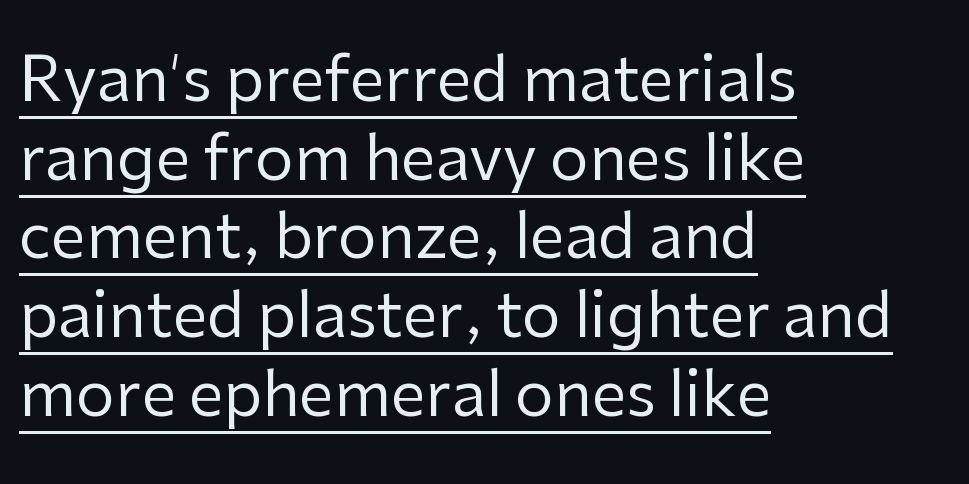
Q: Is the text bold? A: No.
Q: Is the text italic (slanted)? A: No, it is upright.
Q: Is the typeface a serif or a sans-serif typeface? A: Sans-serif.
Q: Is the text underlined? A: Yes.
Q: How is the paragraph aligned? A: Left-aligned.
Q: Is the spacing between letters normal or unusually wide? A: Normal.
Q: Is the spacing between lines tight, normal or loose? A: Normal.
Q: Width (condensed, normal, or wide)? A: Normal.
Q: Stroke contrast? A: Low.
Q: x-height? A: Medium.
Q: Monospaced? A: No.
